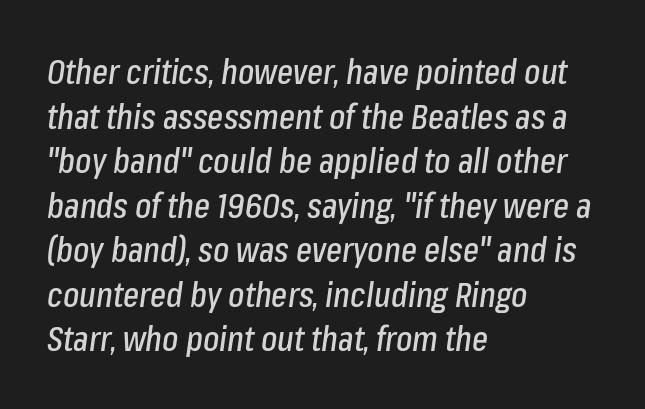
{"italic": "yes", "lean": "right", "slant_degrees": 8, "width": "condensed", "stroke_contrast": "low", "x_height": "medium", "monospaced": "no", "underline": "no", "align": "left", "line_spacing": "normal", "line_spacing_ratio": 1.31, "letter_spacing": "normal", "letter_spacing_em": 0.0, "glyph_px": 34}
